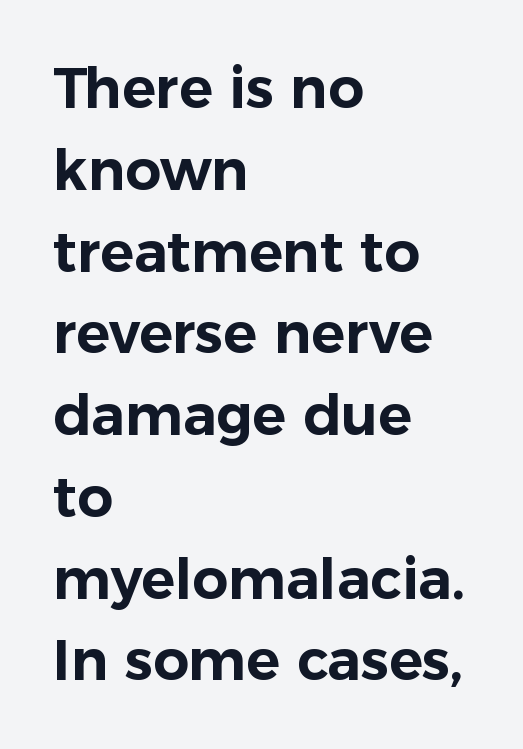
Q: Is the text italic (slanted)? A: No, it is upright.
Q: Is the typeface a serif or a sans-serif typeface? A: Sans-serif.
Q: Is the text underlined? A: No.
Q: How is the paragraph aligned? A: Left-aligned.
Q: Is the spacing between letters normal or unusually wide? A: Normal.
Q: Is the spacing between lines tight, normal or loose? A: Normal.
Q: Width (condensed, normal, or wide)? A: Normal.
Q: Stroke contrast? A: Low.
Q: x-height? A: Medium.
Q: Monospaced? A: No.
